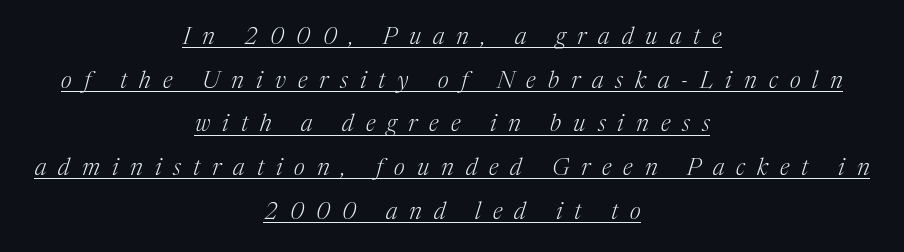
The image shows 24 px text type, italic (leaning right); set centered, line spacing 1.82x, unusually wide letter spacing (+0.5 em), underlined.
